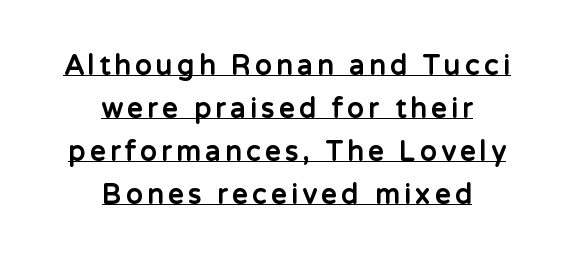
The rows are spaced the way most documents space them. The passage shown is emphatically bold. Visually the block forms a symmetrical silhouette, jagged on both flanks. The string is rendered with underlining switched on.
